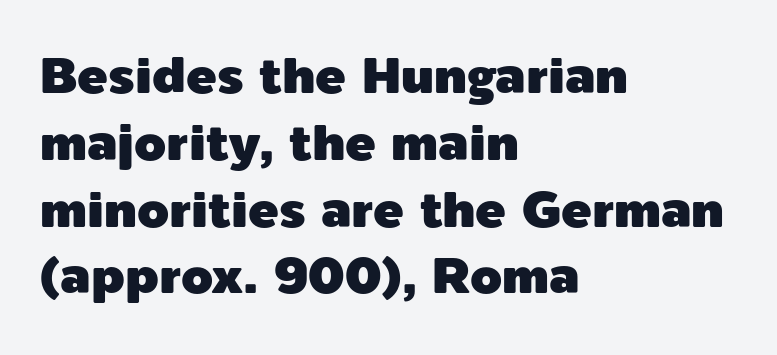
Q: Is the text italic (slanted)? A: No, it is upright.
Q: Is the typeface a serif or a sans-serif typeface? A: Sans-serif.
Q: Is the text underlined? A: No.
Q: How is the paragraph aligned? A: Left-aligned.
Q: Is the spacing between letters normal or unusually wide? A: Normal.
Q: Is the spacing between lines tight, normal or loose? A: Normal.
Q: Width (condensed, normal, or wide)? A: Normal.
Q: x-height? A: Medium.
Q: Monospaced? A: No.
